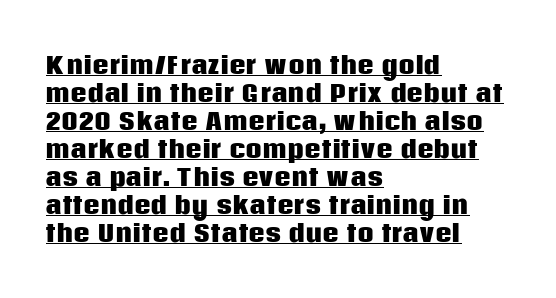
Q: Is the text bold? A: Yes.
Q: Is the text italic (slanted)? A: No, it is upright.
Q: Is the text underlined? A: Yes.
Q: How is the paragraph aligned? A: Left-aligned.
Q: Is the spacing between letters normal or unusually wide? A: Normal.
